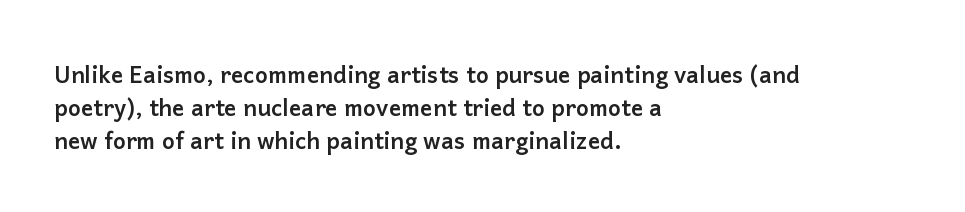
Q: Is the text bold? A: Yes.
Q: Is the text italic (slanted)? A: No, it is upright.
Q: Is the text underlined? A: No.
Q: How is the paragraph aligned? A: Left-aligned.
Q: Is the spacing between letters normal or unusually wide? A: Normal.
Q: Is the spacing between lines tight, normal or loose? A: Normal.
